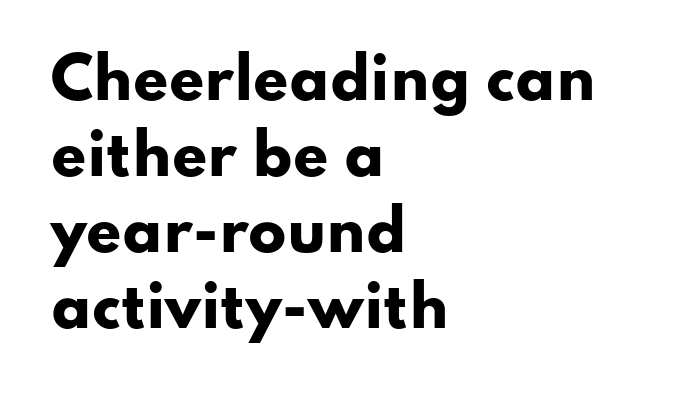
The image shows 56 px heavy, wide sans-serif type, upright; set left-aligned, normal line spacing (1.36x), normal letter spacing, not underlined; low stroke contrast and a small x-height.
